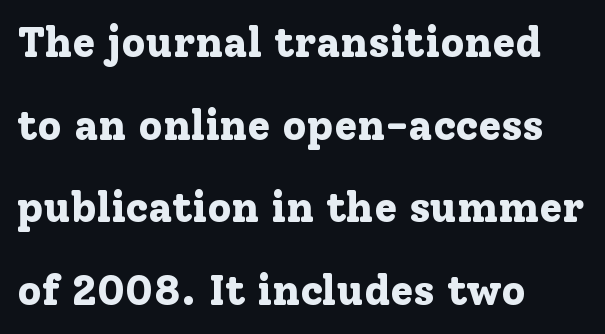
Q: Is the text bold? A: Yes.
Q: Is the text italic (slanted)? A: No, it is upright.
Q: Is the typeface a serif or a sans-serif typeface? A: Serif.
Q: Is the text underlined? A: No.
Q: How is the paragraph aligned? A: Left-aligned.
Q: Is the spacing between letters normal or unusually wide? A: Normal.
Q: Is the spacing between lines tight, normal or loose? A: Loose.
Q: Width (condensed, normal, or wide)? A: Normal.
Q: Stroke contrast? A: Low.
Q: x-height? A: Medium.
Q: Monospaced? A: No.
